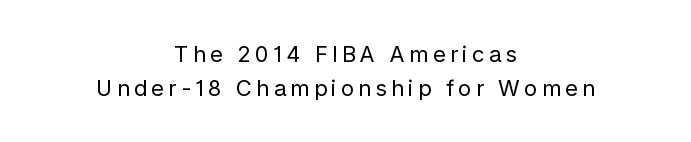
{"italic": "no", "bold": "no", "underline": "no", "align": "center", "line_spacing": "normal", "line_spacing_ratio": 1.54, "glyph_px": 22}
